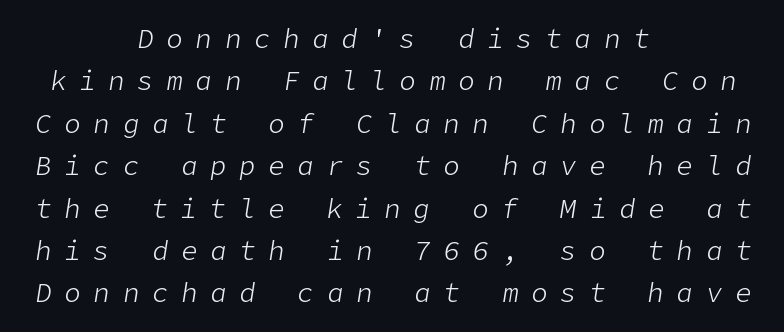
Q: Is the text bold? A: No.
Q: Is the text italic (slanted)? A: Yes, it leans right by about 9 degrees.
Q: Is the text underlined? A: No.
Q: How is the paragraph aligned? A: Centered.
Q: Is the spacing between letters normal or unusually wide? A: Unusually wide.
Q: Is the spacing between lines tight, normal or loose? A: Normal.
